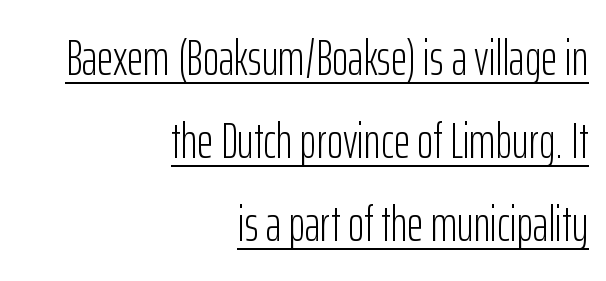
{"serif": "no", "italic": "no", "bold": "no", "weight": "light", "width": "condensed", "stroke_contrast": "low", "x_height": "medium", "monospaced": "no", "underline": "yes", "align": "right", "line_spacing": "normal", "line_spacing_ratio": 1.66, "letter_spacing": "normal", "letter_spacing_em": 0.0, "glyph_px": 50}
